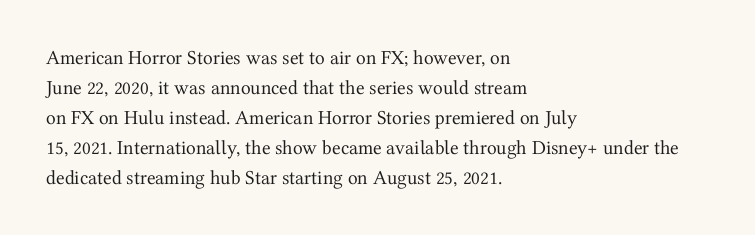
The face looks like a standard text weight, possibly lighter. A normal amount of white space separates one row of letters from the next. Line beginnings align vertically; line endings do not. The horizontal fit of the characters is conventional and even. The passage shown is not underscored anywhere.
